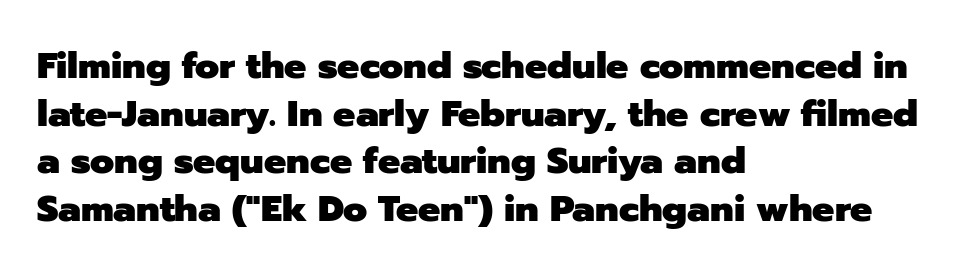
The image shows 37 px heavy sans-serif type, upright; set left-aligned, normal line spacing (1.29x), normal letter spacing, not underlined; low stroke contrast and a medium x-height.
